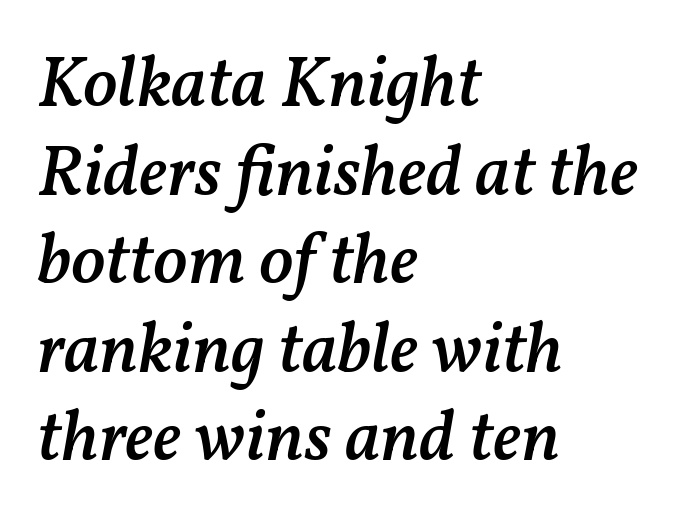
Compared with an ordinary text face, these strokes are moderately heavier — a semibold. The specimen omits any rule beneath the text block's lines. Yep, that's italic — everything's leaning. Here the designer chose a conventional face with non-uniform glyph widths. The passage shown has conventional tracking throughout.
